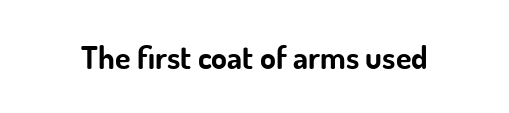
Q: Is the text bold? A: Yes.
Q: Is the text italic (slanted)? A: No, it is upright.
Q: Is the typeface a serif or a sans-serif typeface? A: Sans-serif.
Q: Is the text underlined? A: No.
Q: Is the spacing between letters normal or unusually wide? A: Normal.
Q: Width (condensed, normal, or wide)? A: Normal.
Q: Stroke contrast? A: Low.
Q: x-height? A: Small.
Q: Monospaced? A: No.
